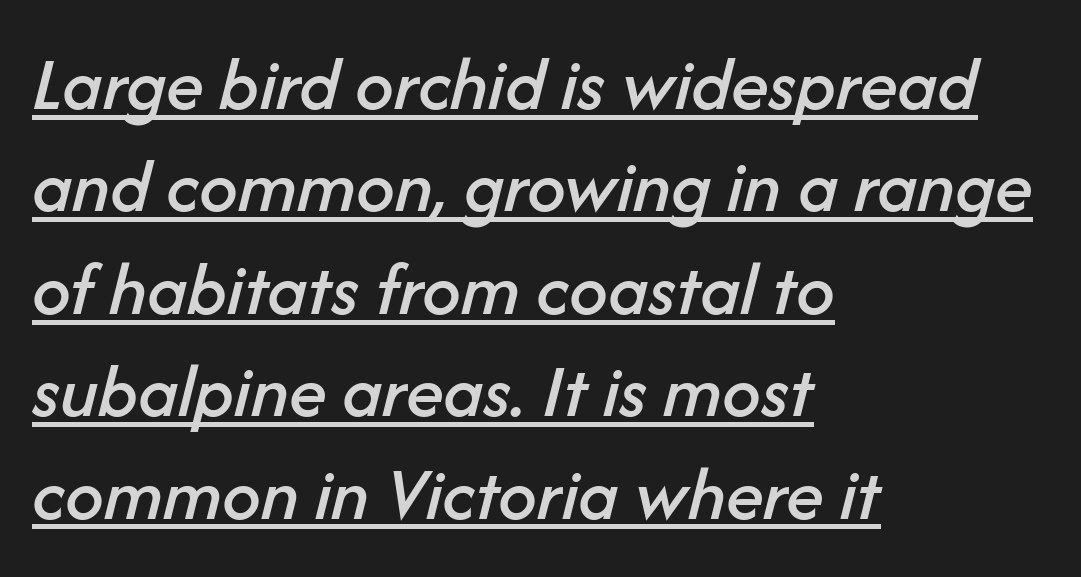
The image shows 77 px text type, italic (leaning right); set left-aligned, normal line spacing (1.33x), normal letter spacing, underlined; low stroke contrast and a medium x-height.
